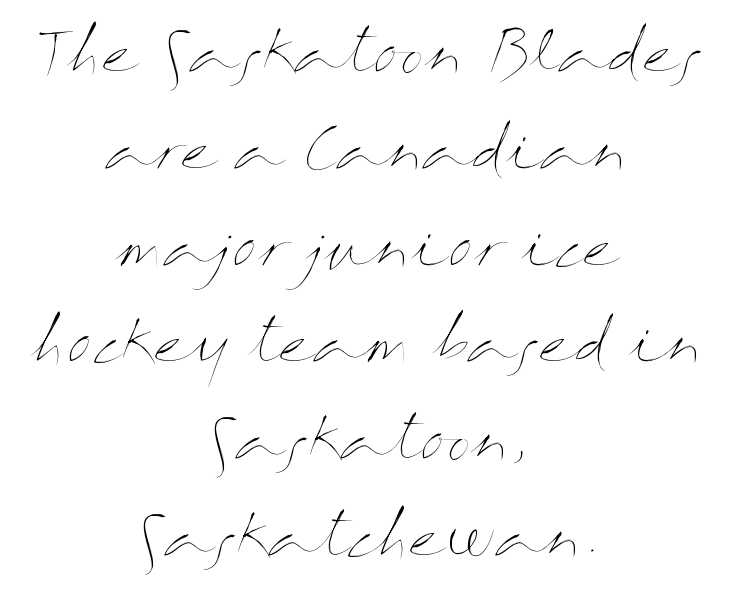
{"bold": "no", "weight": "thin", "width": "wide", "stroke_contrast": "medium", "x_height": "medium", "monospaced": "no", "underline": "no", "align": "center", "line_spacing_ratio": 1.76, "letter_spacing": "normal", "letter_spacing_em": 0.0, "glyph_px": 55}
